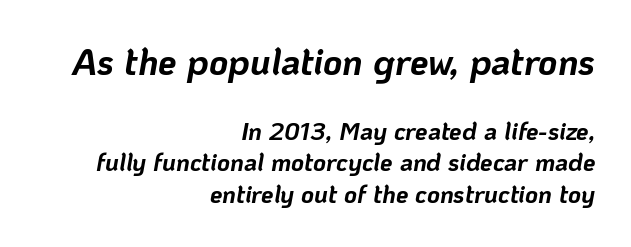
Q: Is the text bold? A: Yes.
Q: Is the text italic (slanted)? A: Yes, it leans right by about 10 degrees.
Q: Is the text underlined? A: No.
Q: How is the paragraph aligned? A: Right-aligned.
Q: Is the spacing between letters normal or unusually wide? A: Normal.
Q: Is the spacing between lines tight, normal or loose? A: Normal.
Q: Which block of text is set in a larger size, the first (top) or the second (bottom)? A: The first (top) one.
Q: Width (condensed, normal, or wide)? A: Normal.
Q: Stroke contrast? A: Low.
Q: x-height? A: Medium.
Q: Monospaced? A: No.
